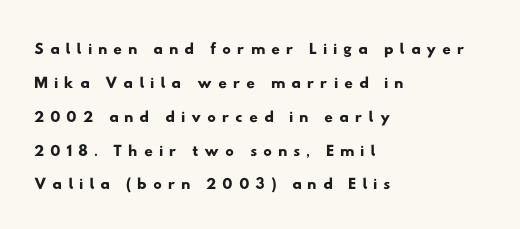
{"underline": "no", "align": "left", "line_spacing": "normal", "line_spacing_ratio": 1.41, "letter_spacing": "wide", "letter_spacing_em": 0.24, "glyph_px": 24}
